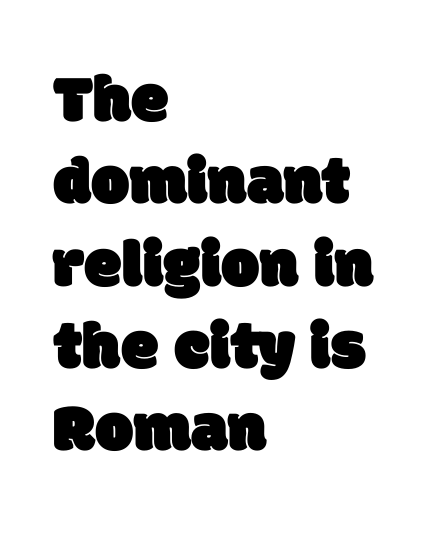
Teacher's note: observe the even left margin — that is flush-left alignment. You could call the tracking neutral — neither tight nor loose. A clean baseline with only descenders dipping below it. Do the characters align in a grid? No, the font is proportional. Examine the stroke ends and you'll find no serifs.
